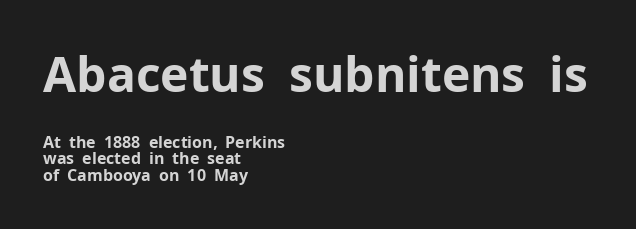
Between these two stacked blocks, the higher one wins on size. Compared with typical body copy, the letter spacing here is the same. Leading is clearly below the norm, producing a dense column. The letters stand upright; this is a roman face. Font category for this specimen: sans-serif. On the weight axis this lands at bold, roughly 700.
